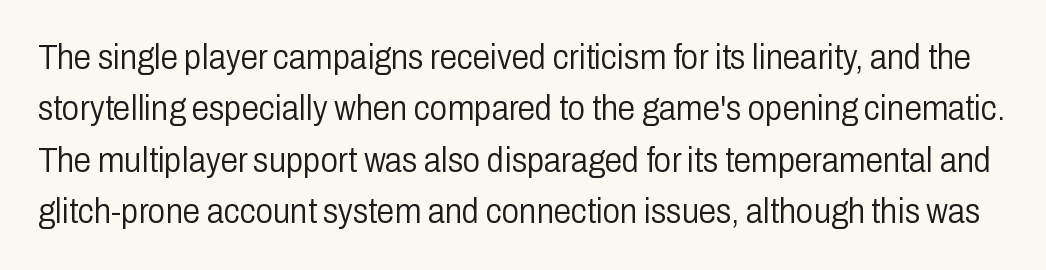
The rendering uses natural spacing where letterforms have individual widths. Descender tails drop into unmarked territory. Nope, no serifs anywhere on these letters. A typesetter would call this zero additional tracking. The space between consecutive lines is moderate.
